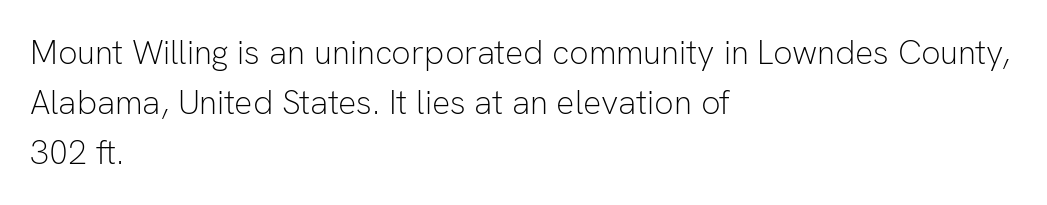
Q: Is the text bold? A: No.
Q: Is the text italic (slanted)? A: No, it is upright.
Q: Is the typeface a serif or a sans-serif typeface? A: Sans-serif.
Q: Is the text underlined? A: No.
Q: How is the paragraph aligned? A: Left-aligned.
Q: Is the spacing between letters normal or unusually wide? A: Normal.
Q: Is the spacing between lines tight, normal or loose? A: Normal.
Q: Width (condensed, normal, or wide)? A: Normal.
Q: Stroke contrast? A: Low.
Q: x-height? A: Medium.
Q: Monospaced? A: No.
